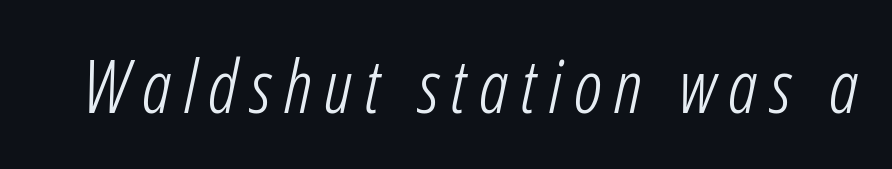
Is this a fixed-width face? No — the glyphs have proportional, varying widths. Compared with a typical body face, this is equally light or lighter still. The area under the type is left untouched. Would a proofreader flag this as italicized? Yes.
